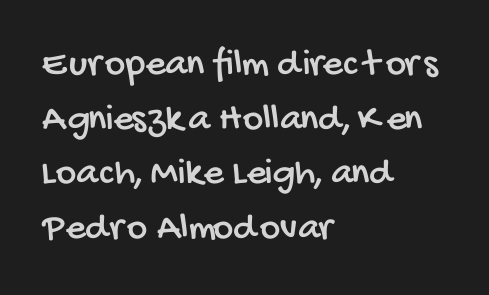
{"serif": "no", "width": "condensed", "stroke_contrast": "low", "x_height": "large", "monospaced": "no", "underline": "no", "align": "left", "line_spacing": "normal", "line_spacing_ratio": 1.4, "letter_spacing": "normal", "letter_spacing_em": 0.0, "glyph_px": 39}
